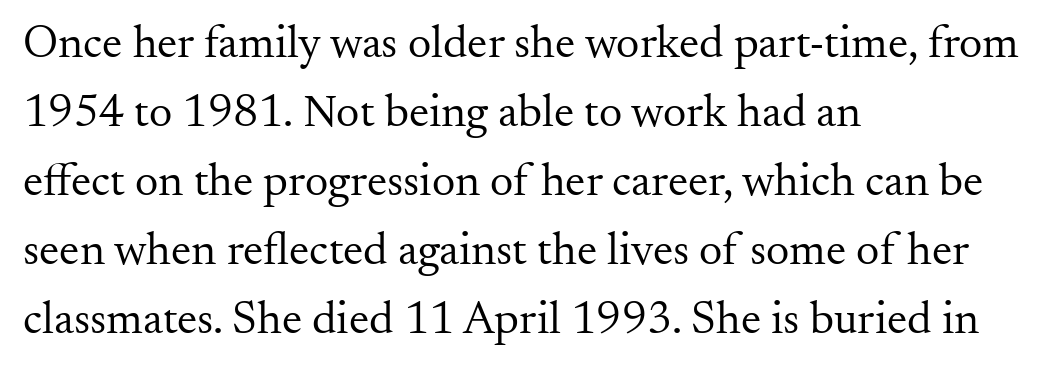
The image shows 46 px regular-weight serif type, upright; set left-aligned, normal line spacing (1.5x), normal letter spacing, not underlined; medium stroke contrast and a small x-height.
